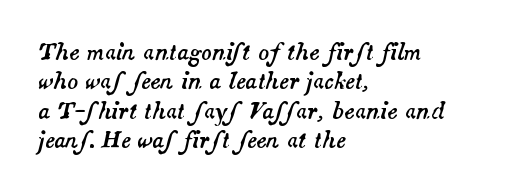
The image shows 22 px text type, italic (leaning right); set left-aligned, normal line spacing (1.34x), normal letter spacing, not underlined.
